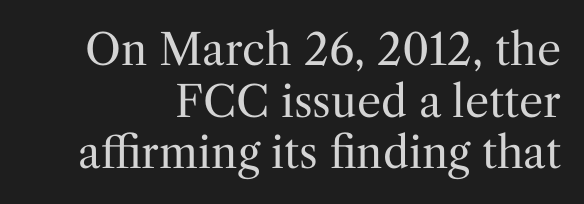
Q: Is the text bold? A: No.
Q: Is the text italic (slanted)? A: No, it is upright.
Q: Is the typeface a serif or a sans-serif typeface? A: Serif.
Q: Is the text underlined? A: No.
Q: How is the paragraph aligned? A: Right-aligned.
Q: Is the spacing between letters normal or unusually wide? A: Normal.
Q: Width (condensed, normal, or wide)? A: Normal.
Q: Stroke contrast? A: Medium.
Q: x-height? A: Medium.
Q: Monospaced? A: No.
